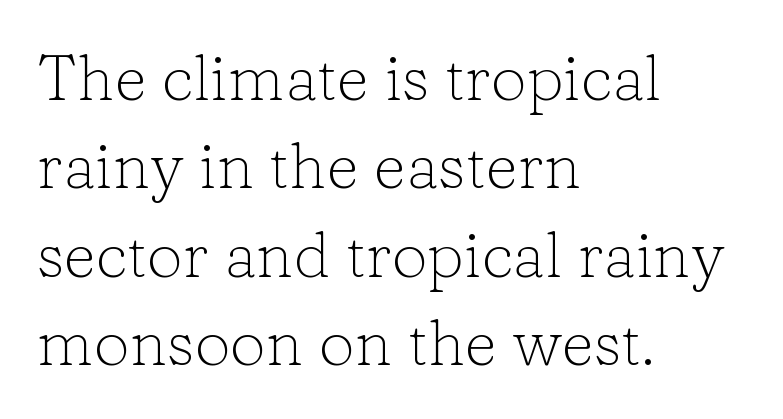
Q: Is the text bold? A: No.
Q: Is the text italic (slanted)? A: No, it is upright.
Q: Is the typeface a serif or a sans-serif typeface? A: Serif.
Q: Is the text underlined? A: No.
Q: How is the paragraph aligned? A: Left-aligned.
Q: Is the spacing between letters normal or unusually wide? A: Normal.
Q: Is the spacing between lines tight, normal or loose? A: Normal.
Q: Width (condensed, normal, or wide)? A: Normal.
Q: Stroke contrast? A: Low.
Q: x-height? A: Medium.
Q: Monospaced? A: No.
